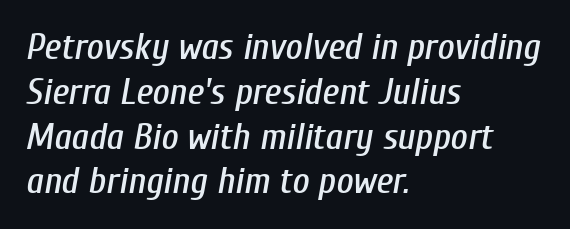
Q: Is the text italic (slanted)? A: Yes, it leans right by about 10 degrees.
Q: Is the text underlined? A: No.
Q: How is the paragraph aligned? A: Left-aligned.
Q: Is the spacing between letters normal or unusually wide? A: Normal.
Q: Width (condensed, normal, or wide)? A: Condensed.
Q: Stroke contrast? A: Low.
Q: x-height? A: Medium.
Q: Monospaced? A: No.
